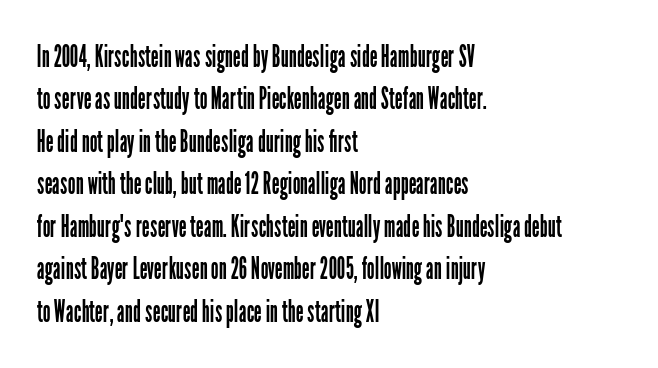
Q: Is the text bold? A: No.
Q: Is the text italic (slanted)? A: No, it is upright.
Q: Is the typeface a serif or a sans-serif typeface? A: Sans-serif.
Q: Is the text underlined? A: No.
Q: How is the paragraph aligned? A: Left-aligned.
Q: Is the spacing between letters normal or unusually wide? A: Normal.
Q: Is the spacing between lines tight, normal or loose? A: Normal.
Q: Width (condensed, normal, or wide)? A: Condensed.
Q: Stroke contrast? A: Low.
Q: x-height? A: Medium.
Q: Monospaced? A: No.
